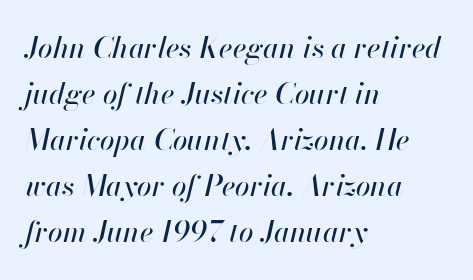
Q: Is the text italic (slanted)? A: Yes, it leans right by about 13 degrees.
Q: Is the text underlined? A: No.
Q: How is the paragraph aligned? A: Left-aligned.
Q: Is the spacing between letters normal or unusually wide? A: Normal.
Q: Is the spacing between lines tight, normal or loose? A: Normal.
Q: Width (condensed, normal, or wide)? A: Normal.
Q: Stroke contrast? A: High.
Q: x-height? A: Small.
Q: Monospaced? A: No.
